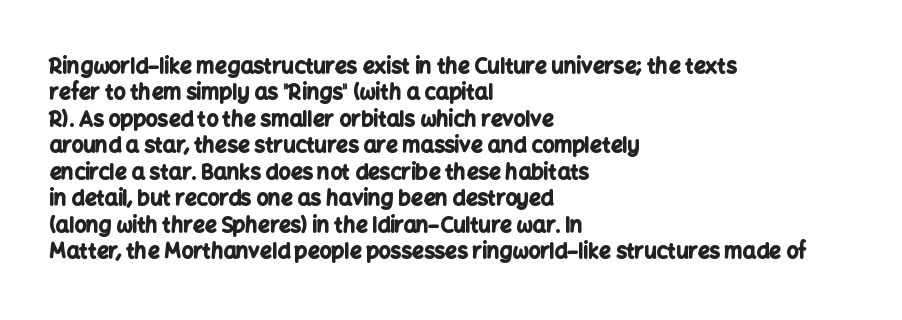
Q: Is the text bold? A: Yes.
Q: Is the text italic (slanted)? A: No, it is upright.
Q: Is the text underlined? A: No.
Q: How is the paragraph aligned? A: Left-aligned.
Q: Is the spacing between letters normal or unusually wide? A: Normal.
Q: Is the spacing between lines tight, normal or loose? A: Normal.
